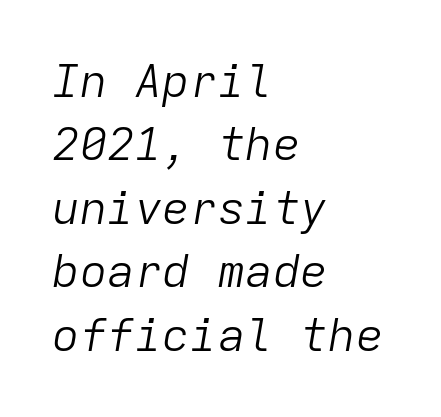
Q: Is the text bold? A: No.
Q: Is the text italic (slanted)? A: Yes, it leans right by about 9 degrees.
Q: Is the text underlined? A: No.
Q: How is the paragraph aligned? A: Left-aligned.
Q: Is the spacing between letters normal or unusually wide? A: Normal.
Q: Is the spacing between lines tight, normal or loose? A: Normal.
Q: Width (condensed, normal, or wide)? A: Normal.
Q: Stroke contrast? A: Low.
Q: x-height? A: Medium.
Q: Monospaced? A: Yes.
